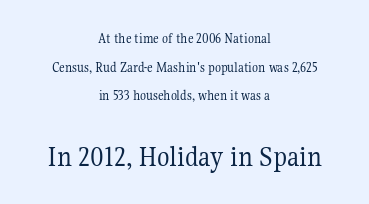
Does the type have serifs? Yes, each stem ends in a small foot. Anything drawn beneath the words? Only blank space. Leftover space on each line is divided equally before and after the words. Character widths vary here, with narrow letters taking less room than wide ones. Italic? Not at all — the glyphs are vertical. Caption: upper text group reduced, lower text group enlarged.
